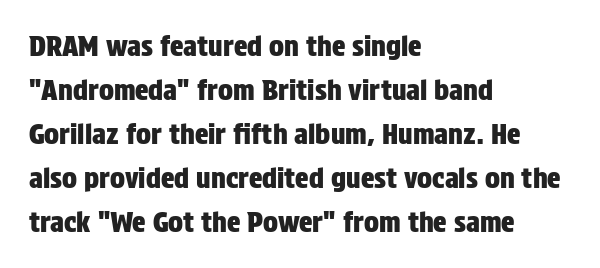
{"serif": "no", "italic": "no", "width": "condensed", "stroke_contrast": "low", "x_height": "large", "monospaced": "no", "underline": "no", "align": "left", "line_spacing": "normal", "line_spacing_ratio": 1.57, "letter_spacing": "normal", "letter_spacing_em": 0.0, "glyph_px": 28}
